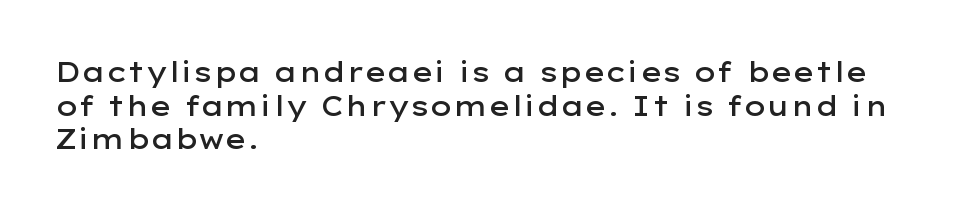
Does the copy run flush right? No — it runs flush left. The passage shown has conventional tracking throughout. Compared with an ordinary text face, these strokes are moderately heavier — a semibold. Unlike italic type, these characters show no tilt at all. No word sits above an underline.
